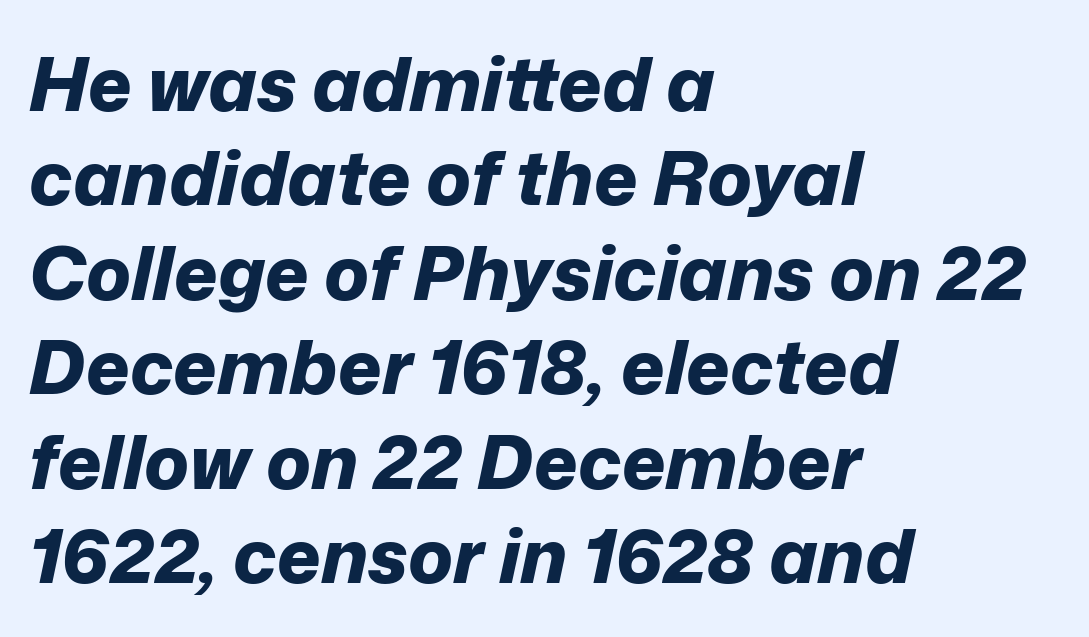
Q: Is the text bold? A: Yes.
Q: Is the text italic (slanted)? A: Yes, it leans right by about 12 degrees.
Q: Is the text underlined? A: No.
Q: How is the paragraph aligned? A: Left-aligned.
Q: Is the spacing between letters normal or unusually wide? A: Normal.
Q: Is the spacing between lines tight, normal or loose? A: Normal.
Q: Width (condensed, normal, or wide)? A: Normal.
Q: Stroke contrast? A: Low.
Q: x-height? A: Medium.
Q: Monospaced? A: No.
